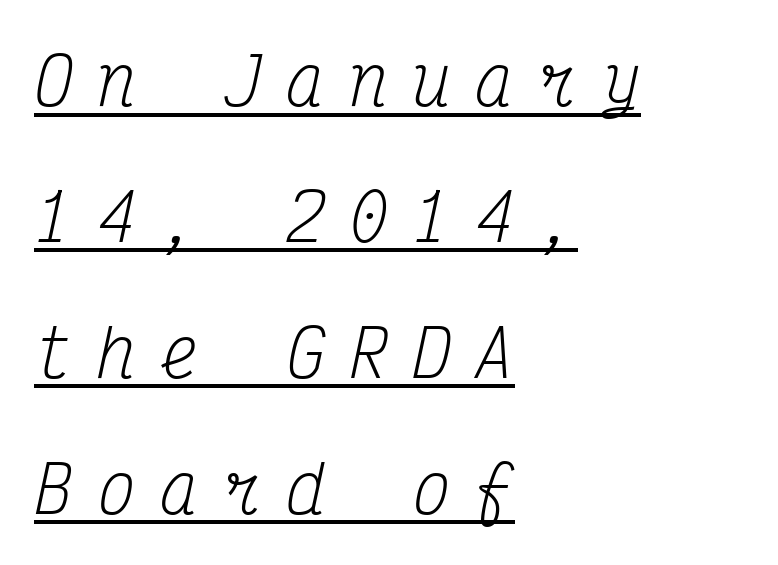
The image shows 65 px regular-weight, condensed serif type, italic (leaning right), monospaced; set left-aligned, loose line spacing (2.09x), unusually wide letter spacing (+0.37 em), underlined; medium stroke contrast and a medium x-height.
